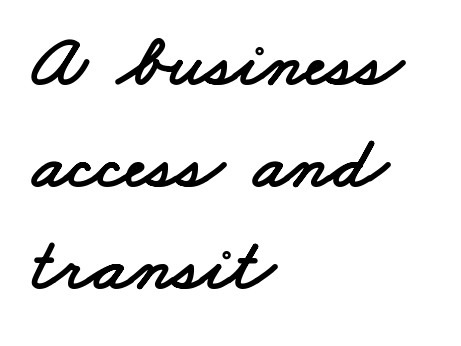
Teacher's note: observe the even left margin — that is flush-left alignment. These lines keep a tight, regular rhythm from letter to letter. Reading down the column, the eye jumps a familiar distance to each next line. A bare baseline throughout the passage.
